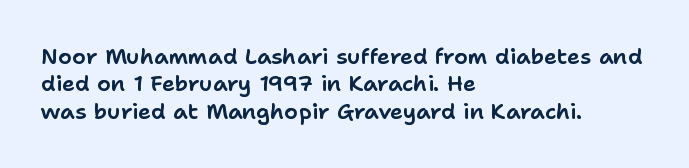
The lines are quadded left. Bare-footed words on every line. Notice how the stems are strictly vertical — no italics here. The gaps between neighbouring characters are ordinary and unremarkable.
